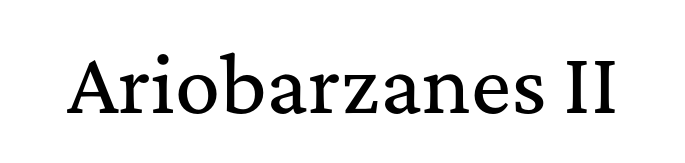
The glyphs are unaccompanied by any horizontal stroke below them. Note the varied advance widths — an 'i' is clearly narrower than an 'm'. How are the letters spaced? Ordinarily, with no added tracking. Unlike italic type, these characters show no tilt at all.
